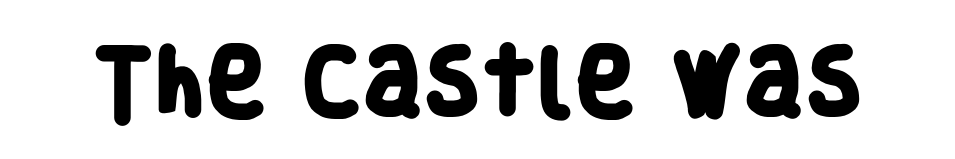
The image shows 74 px heavy, condensed sans-serif type; set normal letter spacing, not underlined; low stroke contrast and a large x-height.
